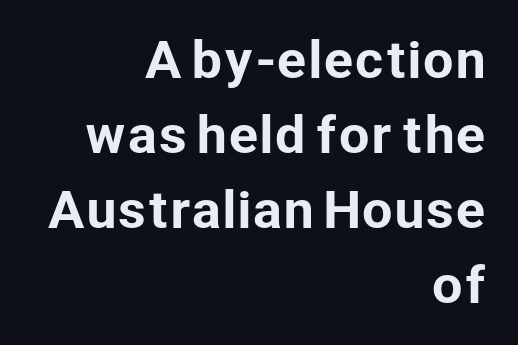
The image shows 49 px sans-serif type, upright; set right-aligned, normal line spacing (1.53x), normal letter spacing, not underlined; low stroke contrast and a medium x-height.
